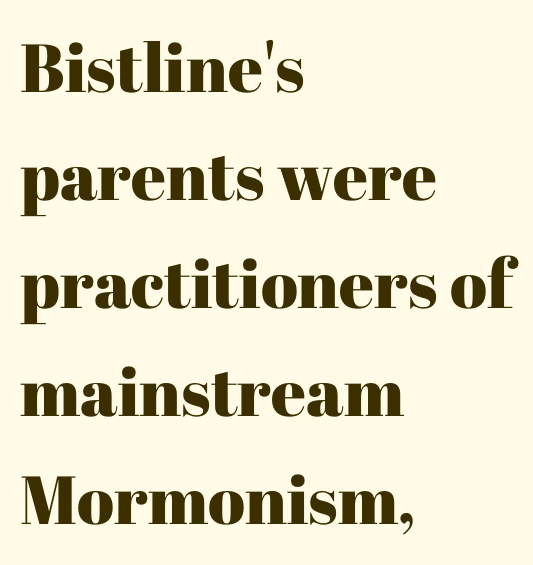
The type sits square on the baseline with zero lean. A bare baseline throughout the passage. Vertically, the passage feels balanced, rows spaced as you'd expect. Character widths vary here, with narrow letters taking less room than wide ones.
